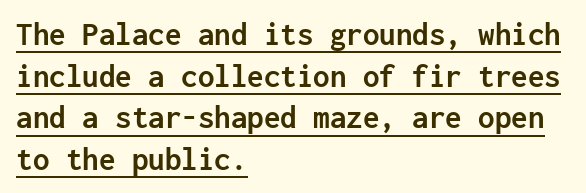
The image shows 33 px semibold sans-serif type, upright, monospaced; set left-aligned, normal line spacing (1.26x), normal letter spacing, underlined; low stroke contrast and a medium x-height.
